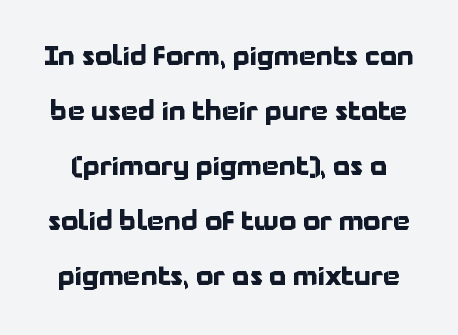
The space beneath each line is pristine and unruled. The glyphs have the mass of a bold cut. What's the leading like? Stretched, with rows far apart. In terms of letterspacing, this is plain default setting. When letters stand straight like this, we call the style roman or upright.
